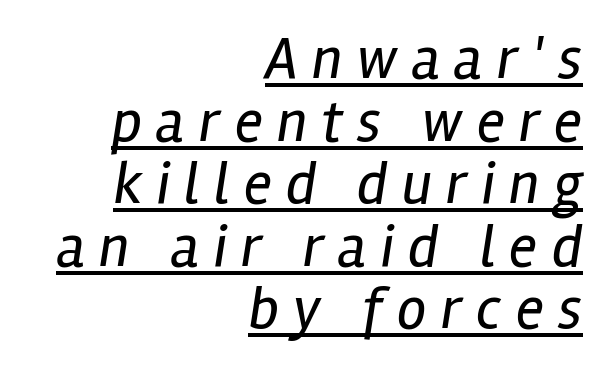
The rendering anchors every line to the right-hand side. Beneath each row of characters lies a ruled line. Summary of vertical rhythm: compact, with narrow interline spacing. Stems and bowls with no extra thickness — not bold.
